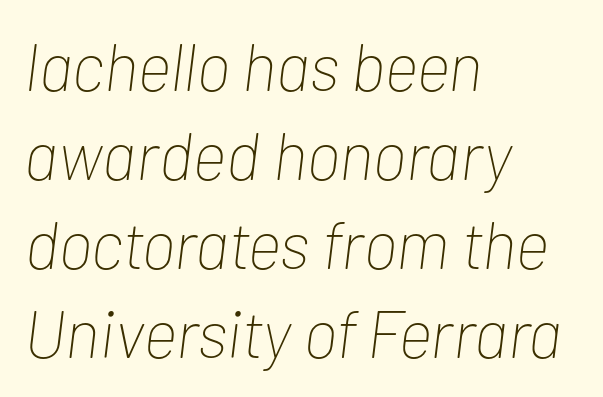
The image shows 67 px thin, condensed type, italic (leaning right); set left-aligned, normal line spacing (1.33x), normal letter spacing, not underlined; low stroke contrast and a medium x-height.
